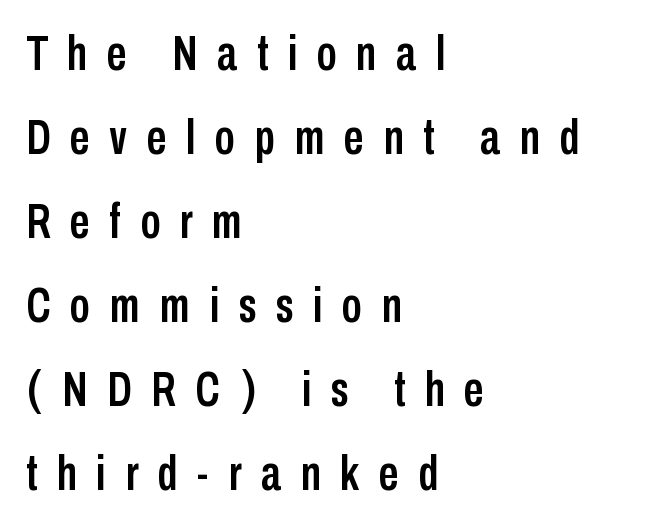
Q: Is the text italic (slanted)? A: No, it is upright.
Q: Is the typeface a serif or a sans-serif typeface? A: Sans-serif.
Q: Is the text underlined? A: No.
Q: How is the paragraph aligned? A: Left-aligned.
Q: Is the spacing between letters normal or unusually wide? A: Unusually wide.
Q: Is the spacing between lines tight, normal or loose? A: Normal.
Q: Width (condensed, normal, or wide)? A: Condensed.
Q: Stroke contrast? A: Low.
Q: x-height? A: Medium.
Q: Monospaced? A: No.
